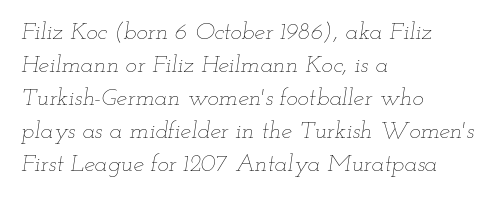
The image shows 24 px text type, italic (leaning right); set left-aligned, normal line spacing (1.38x), normal letter spacing, not underlined.
